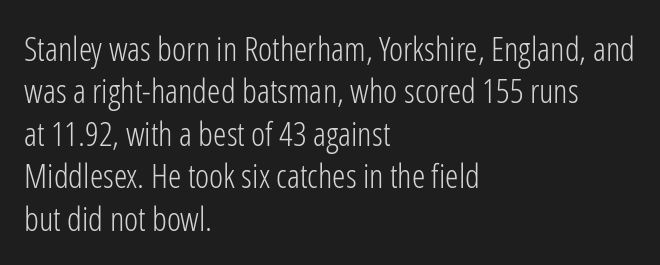
Q: Is the text bold? A: No.
Q: Is the text italic (slanted)? A: No, it is upright.
Q: Is the typeface a serif or a sans-serif typeface? A: Sans-serif.
Q: Is the text underlined? A: No.
Q: How is the paragraph aligned? A: Left-aligned.
Q: Is the spacing between letters normal or unusually wide? A: Normal.
Q: Is the spacing between lines tight, normal or loose? A: Normal.
Q: Width (condensed, normal, or wide)? A: Condensed.
Q: Stroke contrast? A: Low.
Q: x-height? A: Medium.
Q: Monospaced? A: No.
